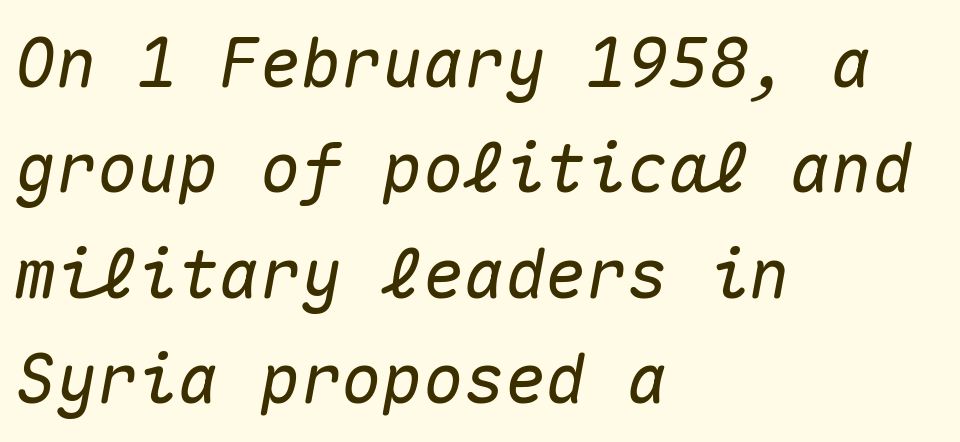
{"italic": "yes", "lean": "right", "slant_degrees": 10, "width": "normal", "stroke_contrast": "medium", "x_height": "medium", "monospaced": "yes", "underline": "no", "align": "left", "line_spacing": "normal", "line_spacing_ratio": 1.55, "letter_spacing": "normal", "letter_spacing_em": 0.0, "glyph_px": 68}
